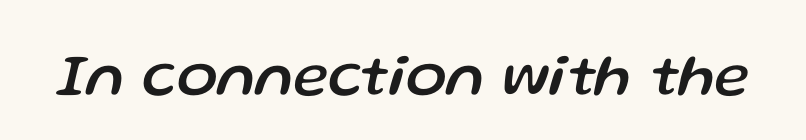
{"italic": "yes", "lean": "right", "slant_degrees": 13, "width": "normal", "stroke_contrast": "low", "x_height": "medium", "monospaced": "no", "underline": "no", "letter_spacing": "normal", "letter_spacing_em": 0.0, "glyph_px": 60}
